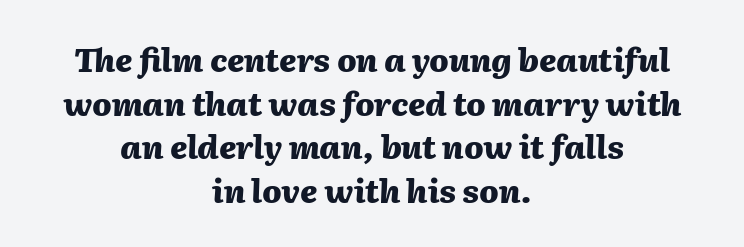
The image shows 32 px heavy type, italic (leaning right); set centered, normal line spacing (1.36x), normal letter spacing, not underlined; medium stroke contrast and a medium x-height.
